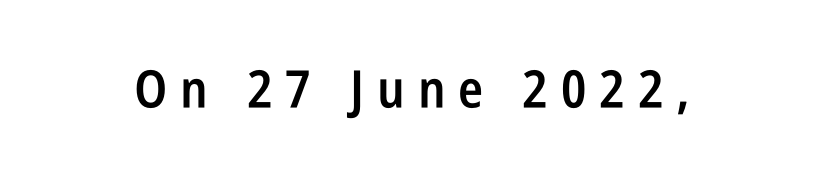
The image shows 52 px semibold, condensed sans-serif type, upright; set unusually wide letter spacing (+0.25 em), not underlined; low stroke contrast and a large x-height.
